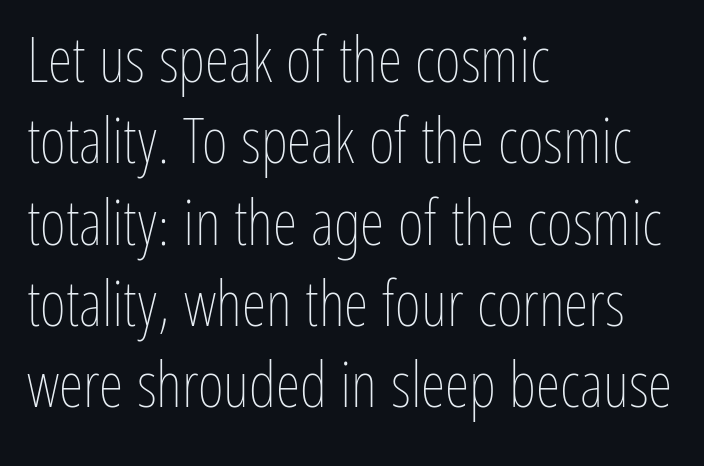
{"italic": "no", "bold": "no", "weight": "thin", "width": "condensed", "stroke_contrast": "low", "x_height": "medium", "monospaced": "no", "underline": "no", "align": "left", "line_spacing": "normal", "line_spacing_ratio": 1.29, "letter_spacing": "normal", "letter_spacing_em": 0.0, "glyph_px": 63}
